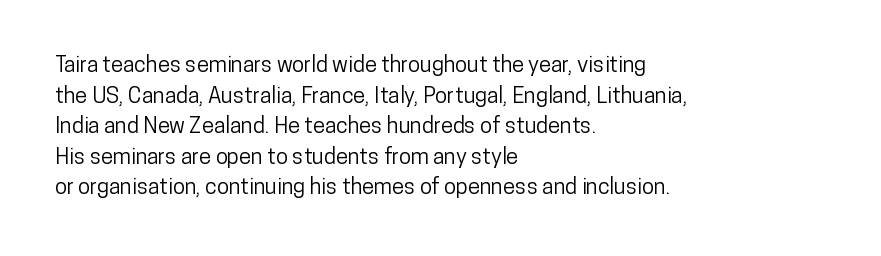
If you drew a line through each stem, it would be perfectly vertical. Honestly, the letter spacing is just normal — you wouldn't notice it. The words here are not underlined. Notice how the passage keeps a crisp vertical edge on the left only. Interline gaps are of average width in this sample.
